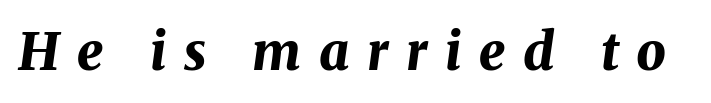
Q: Is the text bold? A: Yes.
Q: Is the text italic (slanted)? A: Yes, it leans right by about 8 degrees.
Q: Is the text underlined? A: No.
Q: Is the spacing between letters normal or unusually wide? A: Unusually wide.
Q: Width (condensed, normal, or wide)? A: Normal.
Q: Stroke contrast? A: Medium.
Q: x-height? A: Medium.
Q: Monospaced? A: No.
